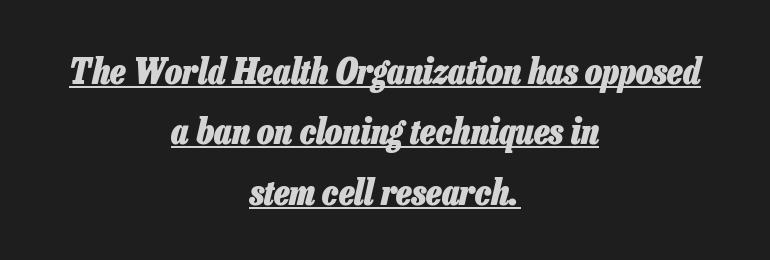
Each glyph is drawn with heavy, bold strokes. The rendering applies a slant to the glyphs. Does the copy run flush right? No — it is centered line by line. Honestly, the underline is the first thing you notice here. There is no visible air inserted between adjacent glyphs.
